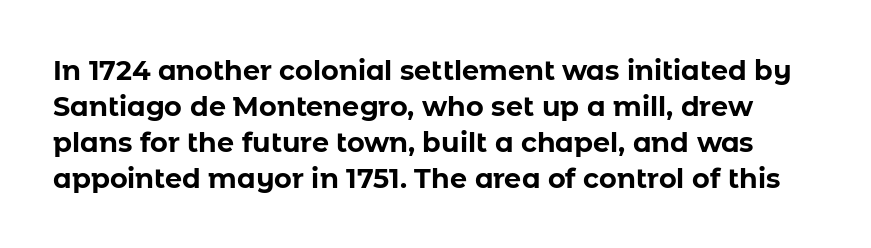
Summary of vertical rhythm: regular, with standard interline spacing. The specimen reads as upright at a glance. The gap between lines stays unmarked. Between one letter and the next there's only the usual sliver of space. Heft: maximum for text — a bold.
